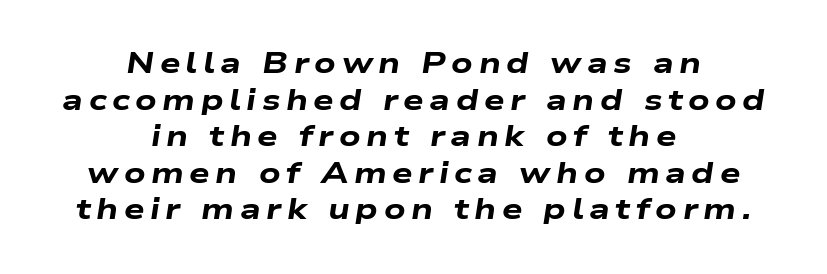
{"italic": "yes", "lean": "right", "slant_degrees": 9, "bold": "yes", "weight": "heavy", "width": "wide", "stroke_contrast": "low", "x_height": "medium", "monospaced": "no", "underline": "no", "align": "center", "line_spacing": "normal", "line_spacing_ratio": 1.26, "glyph_px": 29}
